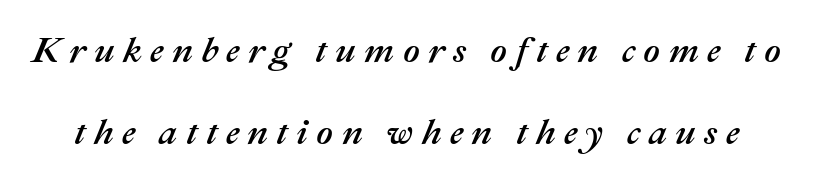
The image shows 36 px text type, italic (leaning right); set loose line spacing (2.28x), unusually wide letter spacing (+0.23 em), not underlined; medium stroke contrast and a medium x-height.
